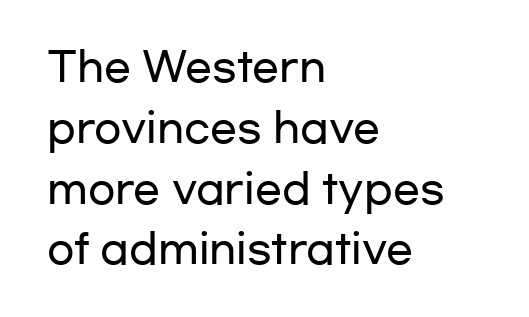
Q: Is the text italic (slanted)? A: No, it is upright.
Q: Is the typeface a serif or a sans-serif typeface? A: Sans-serif.
Q: Is the text underlined? A: No.
Q: How is the paragraph aligned? A: Left-aligned.
Q: Is the spacing between letters normal or unusually wide? A: Normal.
Q: Is the spacing between lines tight, normal or loose? A: Normal.
Q: Width (condensed, normal, or wide)? A: Wide.
Q: Stroke contrast? A: Low.
Q: x-height? A: Medium.
Q: Monospaced? A: No.
